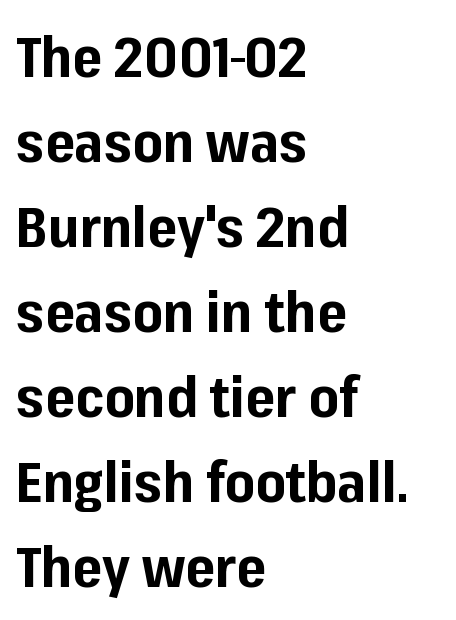
{"serif": "no", "italic": "no", "bold": "yes", "weight": "bold", "width": "normal", "stroke_contrast": "low", "x_height": "medium", "monospaced": "no", "underline": "no", "align": "left", "line_spacing": "normal", "line_spacing_ratio": 1.49, "letter_spacing": "normal", "letter_spacing_em": 0.0, "glyph_px": 57}
